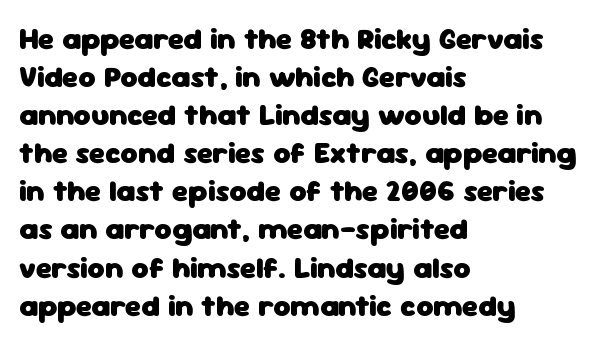
The rendering anchors every line to the left-hand side. A roman cut, with each character standing at attention. The type family on display is of the sans-serif kind. Leading matches the norm, producing a regular column. Clear beneath every line of the passage. Notice how thick the strokes are: this is what a full bold looks like.
